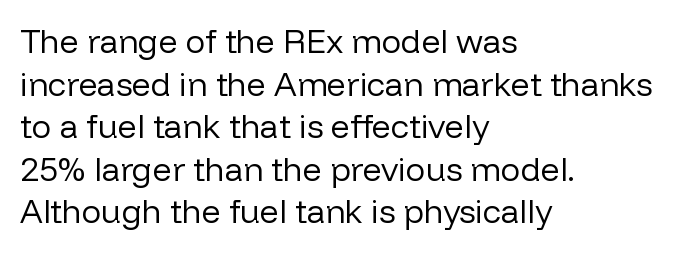
How would I describe the line gaps? Plain and ordinary. A typesetter would call this proportional, since set widths differ per character. The font family rendered here belongs to the sans-serif group. No chunkiness to these letters — they're not bold. Clear beneath every line of the passage. Line starts are locked; line ends wander.
